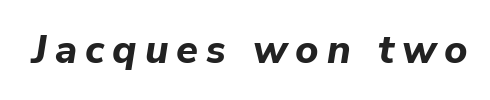
Bare-footed words on every line. Set as a true bold cut, around the 700 mark. The face used here is rendered with a markedly widened letterfit. Varying glyph widths throughout — classic text-font behaviour. The face used here has a pronounced slope to its letters.
